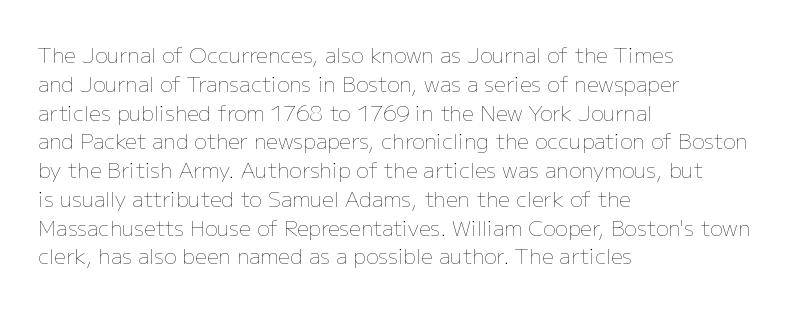
Q: Is the text bold? A: No.
Q: Is the text italic (slanted)? A: No, it is upright.
Q: Is the text underlined? A: No.
Q: How is the paragraph aligned? A: Left-aligned.
Q: Is the spacing between letters normal or unusually wide? A: Normal.
Q: Is the spacing between lines tight, normal or loose? A: Normal.
